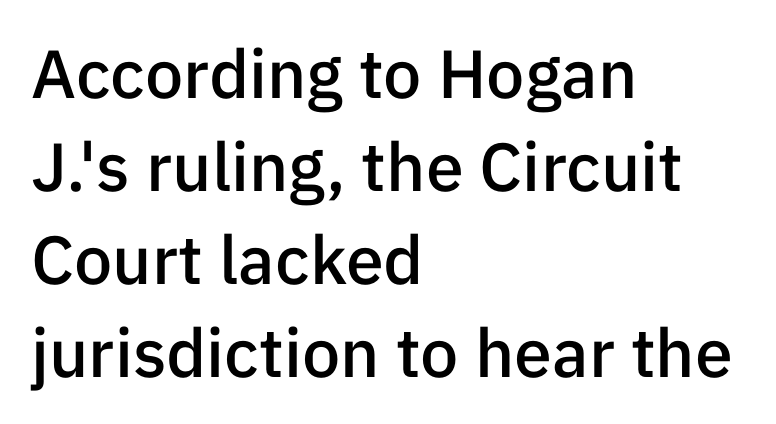
This rendering leaves character spacing at its baseline value. Serifs: no, the terminals of the letterforms are clean. The rendering uses natural spacing where letterforms have individual widths. Vertical strokes here are truly vertical.
